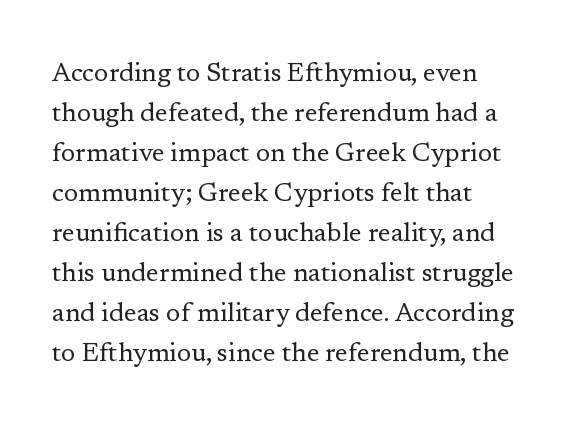
Descender tails drop into unmarked territory. Stroke mass is kept to a normal reading level or below. Default kerning and tracking; the words read as compact shapes. Teacher's note: observe the even left margin — that is flush-left alignment.
